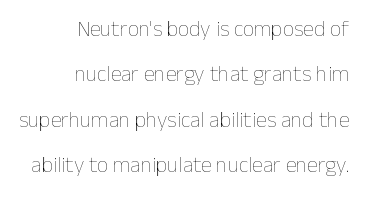
Letters have the restrained weight of plain body copy at most. In CSS terms this would be text-align: right. Nope, not italic — everything's standing straight. The block of text is sparse from top to bottom, with ample space between rows. This sample uses plain, unmodified letter spacing. Quick note: underline off.
